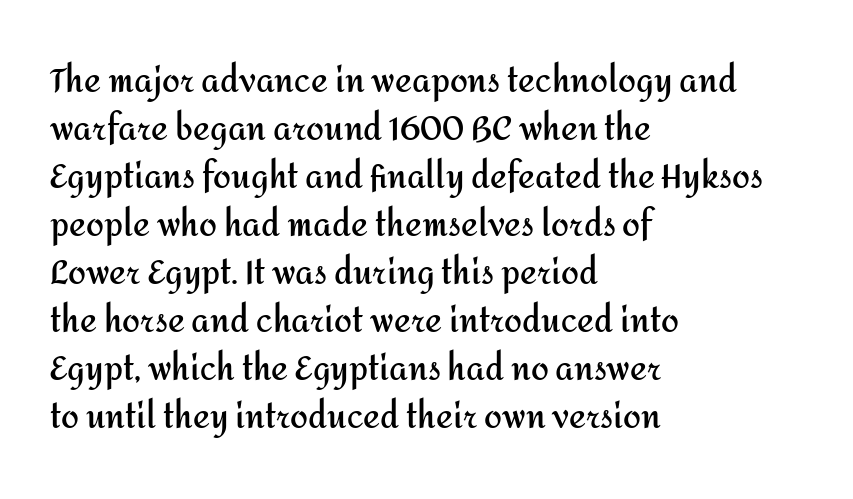
The image shows 32 px semibold sans-serif type, upright; set left-aligned, normal line spacing (1.5x), normal letter spacing, not underlined; medium stroke contrast and a medium x-height.
